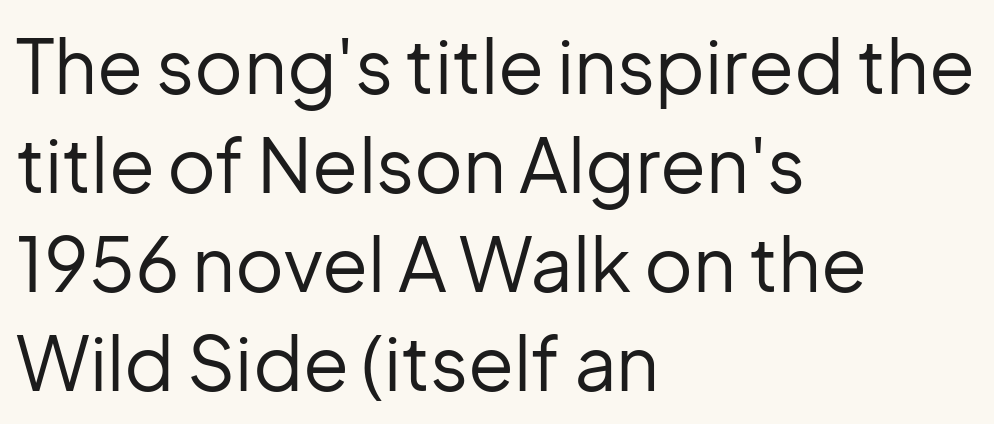
Q: Is the text bold? A: No.
Q: Is the text italic (slanted)? A: No, it is upright.
Q: Is the typeface a serif or a sans-serif typeface? A: Sans-serif.
Q: Is the text underlined? A: No.
Q: How is the paragraph aligned? A: Left-aligned.
Q: Is the spacing between letters normal or unusually wide? A: Normal.
Q: Is the spacing between lines tight, normal or loose? A: Normal.
Q: Width (condensed, normal, or wide)? A: Normal.
Q: Stroke contrast? A: Low.
Q: x-height? A: Medium.
Q: Monospaced? A: No.
